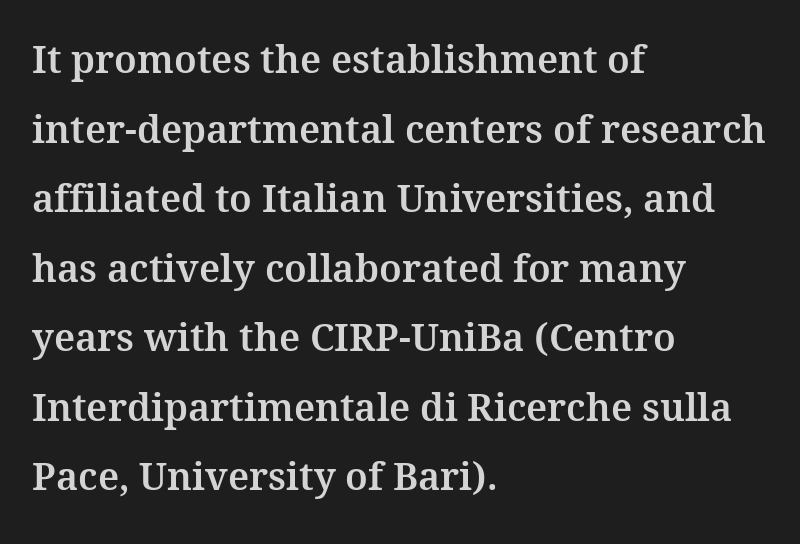
Descender tails drop into unmarked territory. Are there feet on the stems? There are — it's a serif. Is there any slant? The stems are plumb. The rag falls on the right side of this text block. The face used here is proportionally spaced, like ordinary book or web type.
